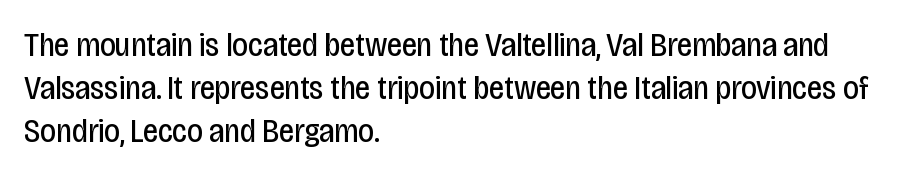
The image shows 34 px regular-weight, condensed sans-serif type, upright; set left-aligned, normal line spacing (1.27x), normal letter spacing, not underlined; low stroke contrast and a large x-height.
